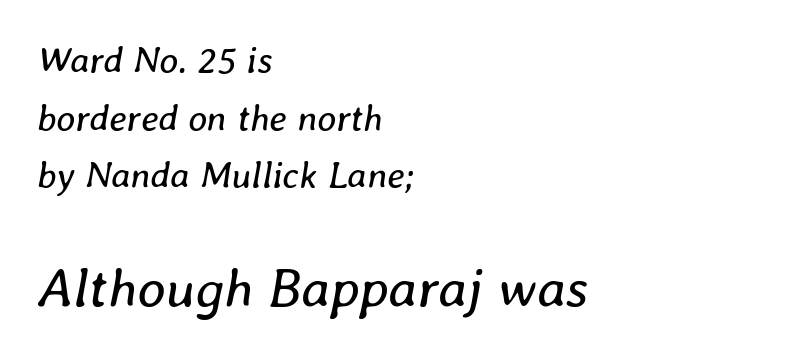
The image shows 55 px regular-weight type, italic (leaning right); set left-aligned, normal line spacing (1.56x), normal letter spacing, not underlined; the second (bottom) block is 1.49x larger; low stroke contrast and a medium x-height.
